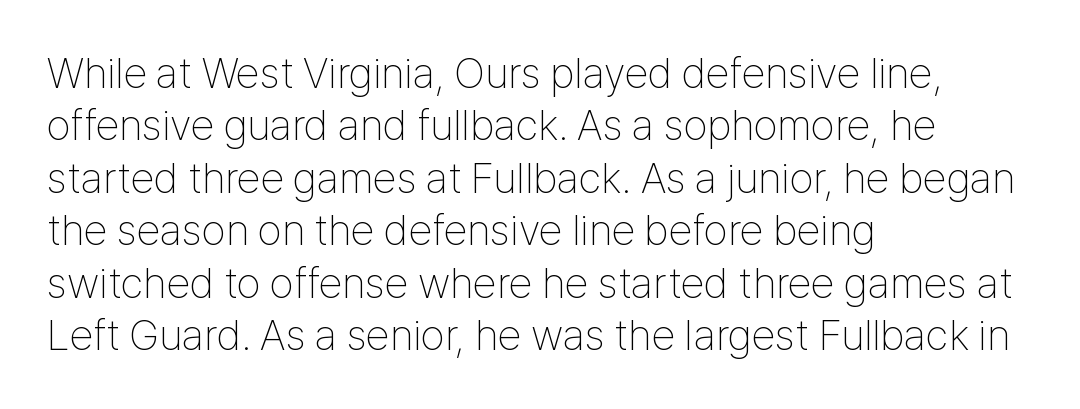
The image shows 43 px thin, condensed sans-serif type, upright; set left-aligned, line spacing 1.22x, normal letter spacing, not underlined; low stroke contrast and a medium x-height.
